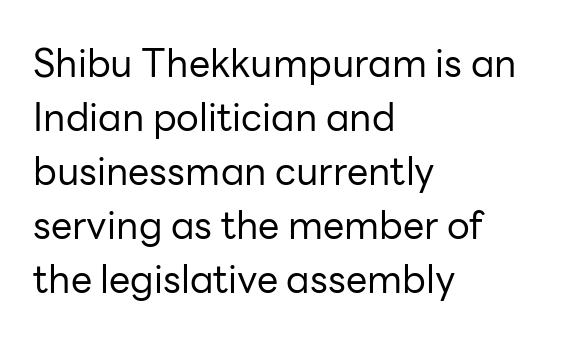
The image shows 38 px regular-weight sans-serif type, upright; set left-aligned, normal line spacing (1.42x), normal letter spacing, not underlined; low stroke contrast and a medium x-height.
